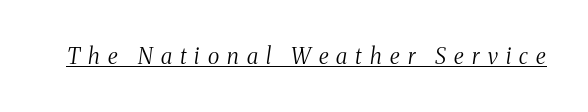
{"italic": "yes", "lean": "right", "slant_degrees": 8, "bold": "no", "underline": "yes", "letter_spacing": "wide", "letter_spacing_em": 0.37, "glyph_px": 22}
